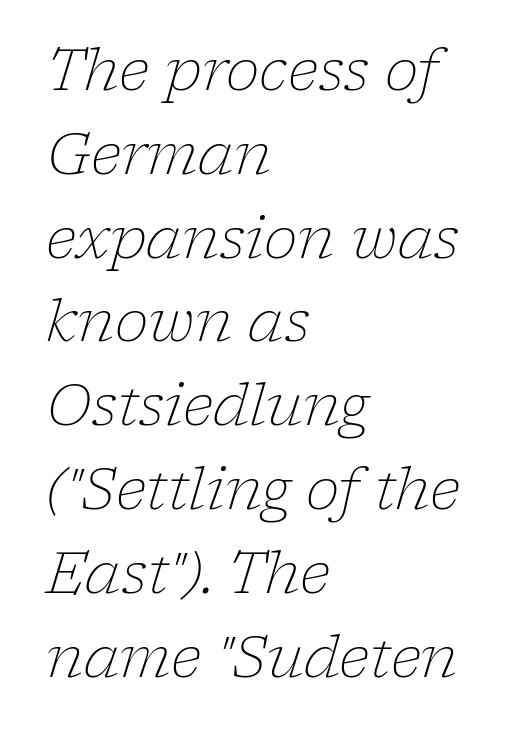
Q: Is the text bold? A: No.
Q: Is the text italic (slanted)? A: Yes, it leans right by about 17 degrees.
Q: Is the typeface a serif or a sans-serif typeface? A: Serif.
Q: Is the text underlined? A: No.
Q: How is the paragraph aligned? A: Left-aligned.
Q: Is the spacing between letters normal or unusually wide? A: Normal.
Q: Is the spacing between lines tight, normal or loose? A: Normal.
Q: Width (condensed, normal, or wide)? A: Normal.
Q: Stroke contrast? A: Low.
Q: x-height? A: Medium.
Q: Monospaced? A: No.
